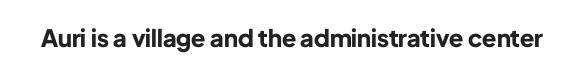
The image shows 24 px bold type, upright; set normal letter spacing, not underlined.
